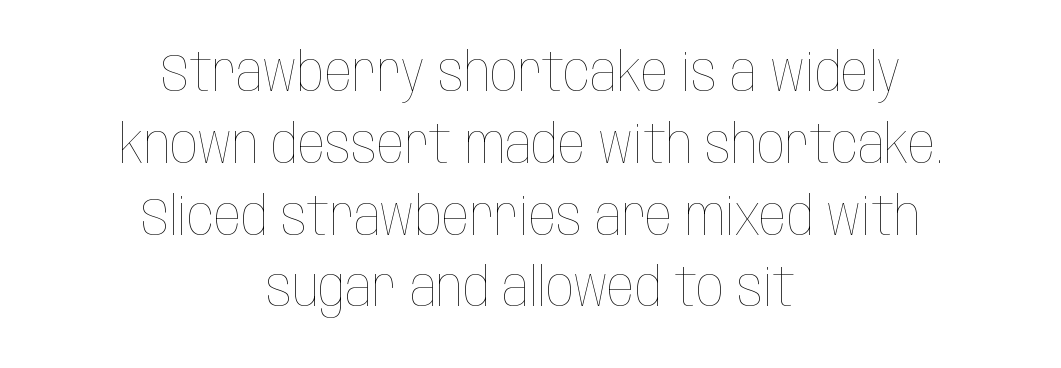
The font sits on the lighter half of the weight spectrum, regular included. Looks like regular typesetting: each glyph gets only the width it needs. The gaps between neighbouring characters are ordinary and unremarkable. It's the straight-up-and-down kind of type.
